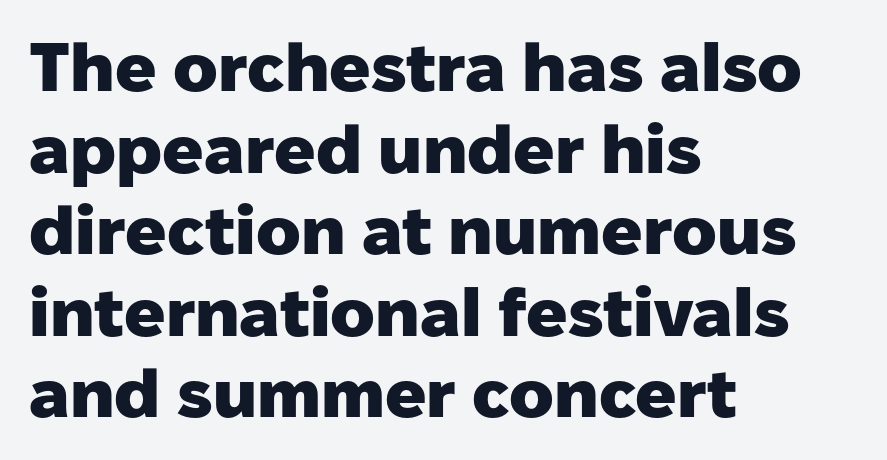
The image shows 68 px heavy sans-serif type, upright; set left-aligned, line spacing 1.2x, normal letter spacing, not underlined; low stroke contrast and a medium x-height.
